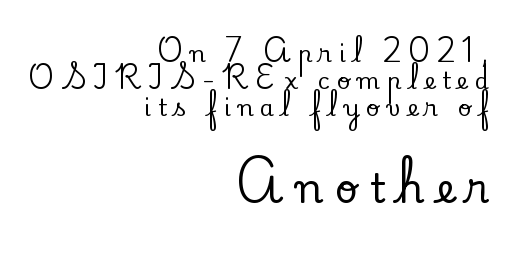
Q: Is the text italic (slanted)? A: No, it is upright.
Q: Is the typeface a serif or a sans-serif typeface? A: Serif.
Q: Is the text underlined? A: No.
Q: How is the paragraph aligned? A: Right-aligned.
Q: Is the spacing between letters normal or unusually wide? A: Unusually wide.
Q: Which block of text is set in a larger size, the first (top) or the second (bottom)? A: The second (bottom) one.
Q: Width (condensed, normal, or wide)? A: Normal.
Q: Stroke contrast? A: Low.
Q: x-height? A: Small.
Q: Monospaced? A: No.
